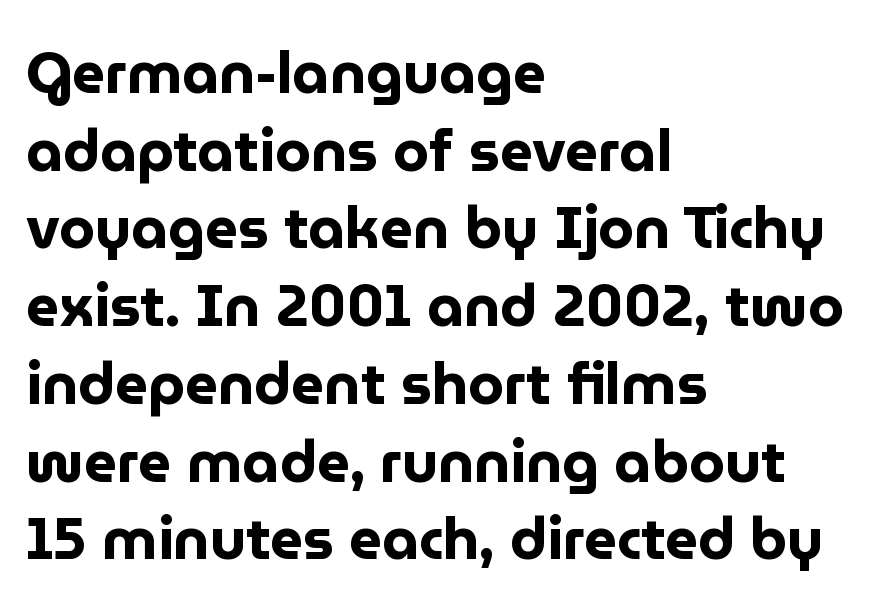
The image shows 58 px bold sans-serif type, upright; set left-aligned, normal line spacing (1.34x), normal letter spacing, not underlined; low stroke contrast and a medium x-height.
